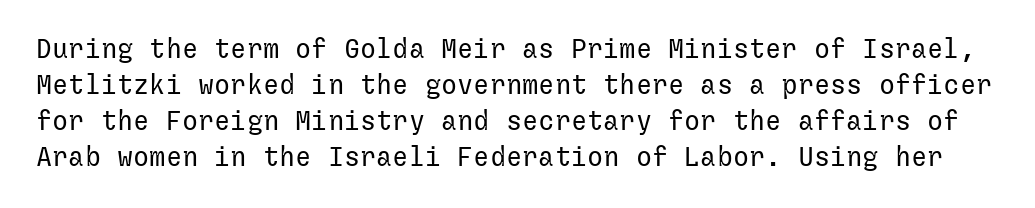
{"italic": "no", "bold": "no", "underline": "no", "line_spacing": "normal", "line_spacing_ratio": 1.33, "letter_spacing": "normal", "letter_spacing_em": 0.0, "glyph_px": 27}
